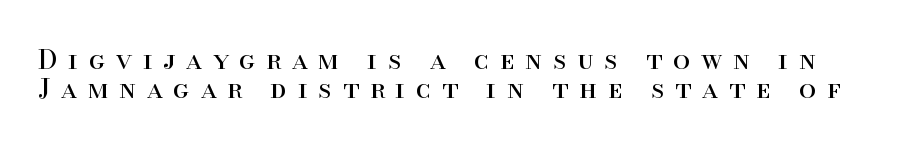
Ordinary non-slanted type is in use. The words here are not underlined. Cramped leading. Compared with a typical body face, this is equally light or lighter still. Substantial extra tracking has been applied to these lines.
